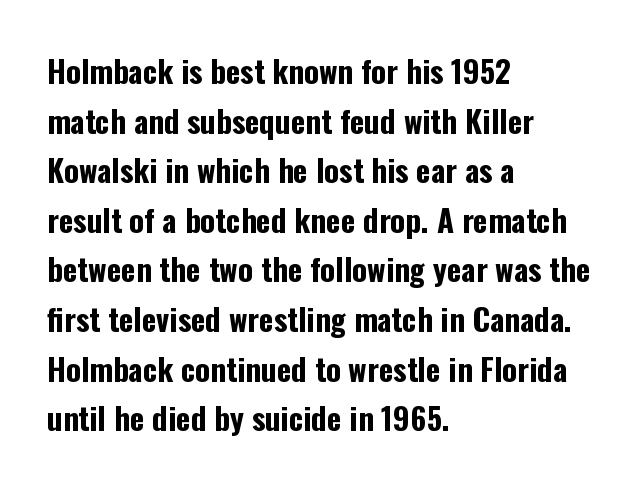
Q: Is the text bold? A: Yes.
Q: Is the text italic (slanted)? A: No, it is upright.
Q: Is the typeface a serif or a sans-serif typeface? A: Sans-serif.
Q: Is the text underlined? A: No.
Q: How is the paragraph aligned? A: Left-aligned.
Q: Is the spacing between letters normal or unusually wide? A: Normal.
Q: Is the spacing between lines tight, normal or loose? A: Normal.
Q: Width (condensed, normal, or wide)? A: Condensed.
Q: Stroke contrast? A: Low.
Q: x-height? A: Medium.
Q: Monospaced? A: No.
